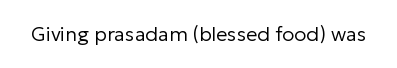
The image shows 20 px text type, upright; set normal letter spacing, not underlined.
